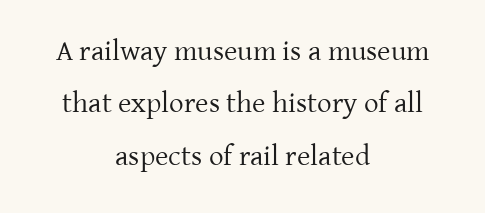
{"serif": "yes", "italic": "no", "bold": "no", "weight": "regular", "width": "normal", "stroke_contrast": "low", "x_height": "medium", "monospaced": "no", "underline": "no", "align": "center", "line_spacing_ratio": 1.81, "letter_spacing": "normal", "letter_spacing_em": 0.0, "glyph_px": 29}
